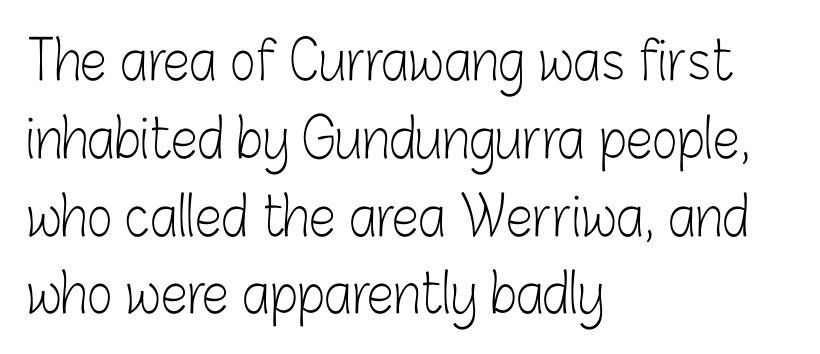
Q: Is the text bold? A: No.
Q: Is the text italic (slanted)? A: No, it is upright.
Q: Is the typeface a serif or a sans-serif typeface? A: Sans-serif.
Q: Is the text underlined? A: No.
Q: How is the paragraph aligned? A: Left-aligned.
Q: Is the spacing between letters normal or unusually wide? A: Normal.
Q: Is the spacing between lines tight, normal or loose? A: Normal.
Q: Width (condensed, normal, or wide)? A: Condensed.
Q: Stroke contrast? A: Low.
Q: x-height? A: Medium.
Q: Monospaced? A: No.
